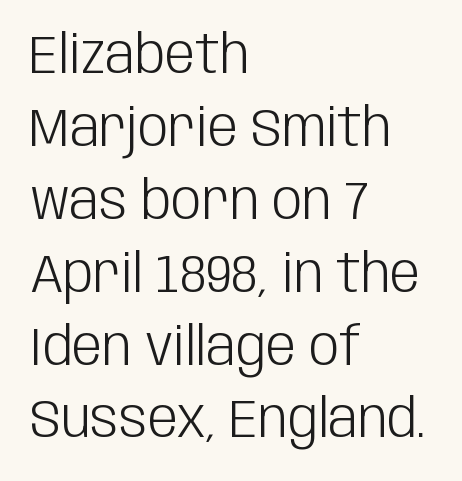
{"serif": "no", "italic": "no", "bold": "no", "weight": "light", "width": "condensed", "stroke_contrast": "low", "x_height": "large", "monospaced": "no", "underline": "no", "align": "left", "line_spacing": "normal", "line_spacing_ratio": 1.35, "letter_spacing": "normal", "letter_spacing_em": 0.0, "glyph_px": 54}
